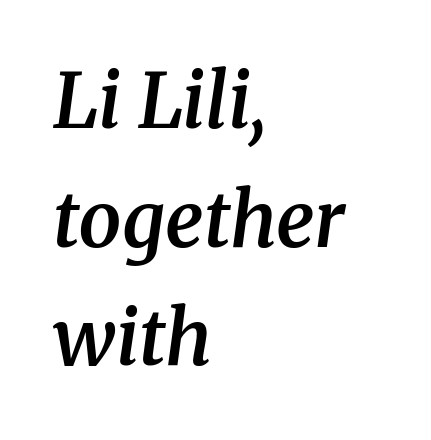
Interline gaps are of average width in this sample. Emphasis-style slanted type is in use. Just letters on the line, the space beneath them empty. Character widths vary here, with narrow letters taking less room than wide ones.
